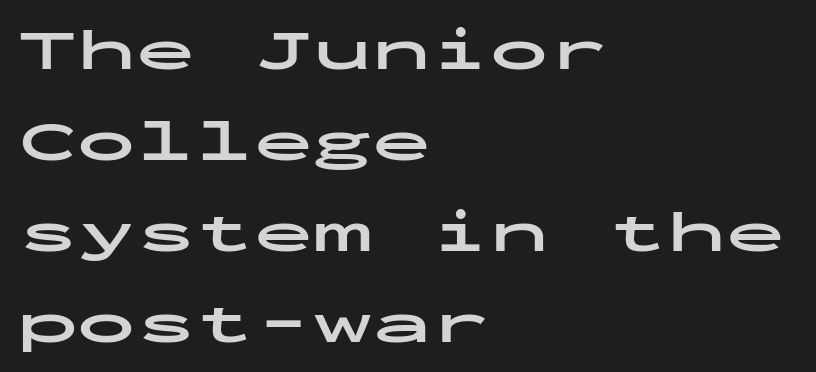
The glyphs are unaccompanied by any horizontal stroke below them. It's the straight-up-and-down kind of type. Stroke terminals: plain, sans-serif. In terms of weight, the rendering is a true, heavy bold. Standard letterfit; no display-style spreading of the glyphs.
